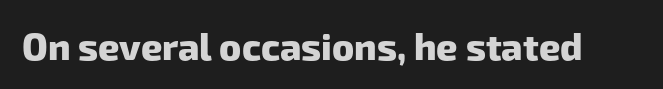
A full-strength bold gives these letters their thick strokes. The passage shown is typed in a proportional face where columns would drift. What stands out about the letter spacing? Nothing — it is the standard amount. Font category for this specimen: sans-serif. Honestly, there is no underline to notice here at all.
